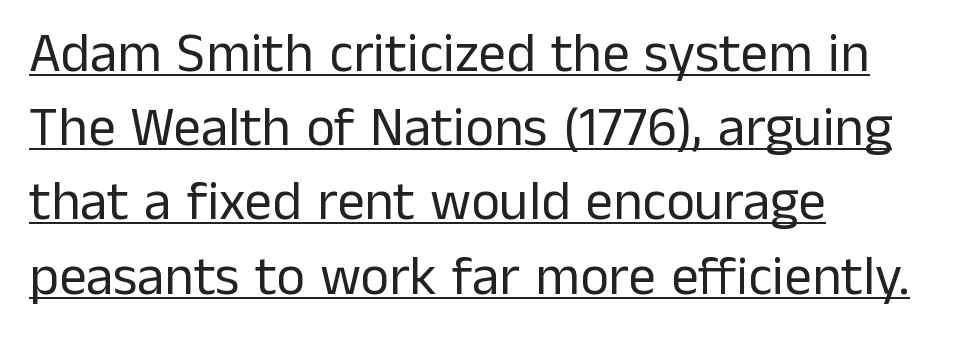
Is the letter spacing exaggerated? No — it looks like the ordinary default. Compared with a centered layout, this one pins lines to the left instead. Has an underline been added? It has. Spacing verdict: proportional, widths tailored to each character. This sample keeps an unexceptional amount of space between lines.
